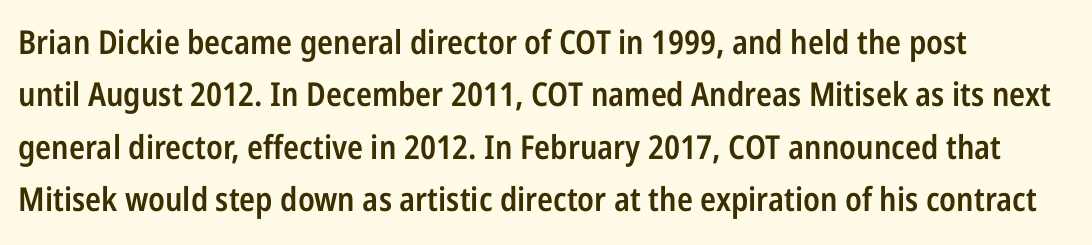
Q: Is the text bold? A: Semi-bold.
Q: Is the text italic (slanted)? A: No, it is upright.
Q: Is the typeface a serif or a sans-serif typeface? A: Sans-serif.
Q: Is the text underlined? A: No.
Q: How is the paragraph aligned? A: Left-aligned.
Q: Is the spacing between letters normal or unusually wide? A: Normal.
Q: Is the spacing between lines tight, normal or loose? A: Normal.
Q: Width (condensed, normal, or wide)? A: Condensed.
Q: Stroke contrast? A: Low.
Q: x-height? A: Medium.
Q: Monospaced? A: No.
